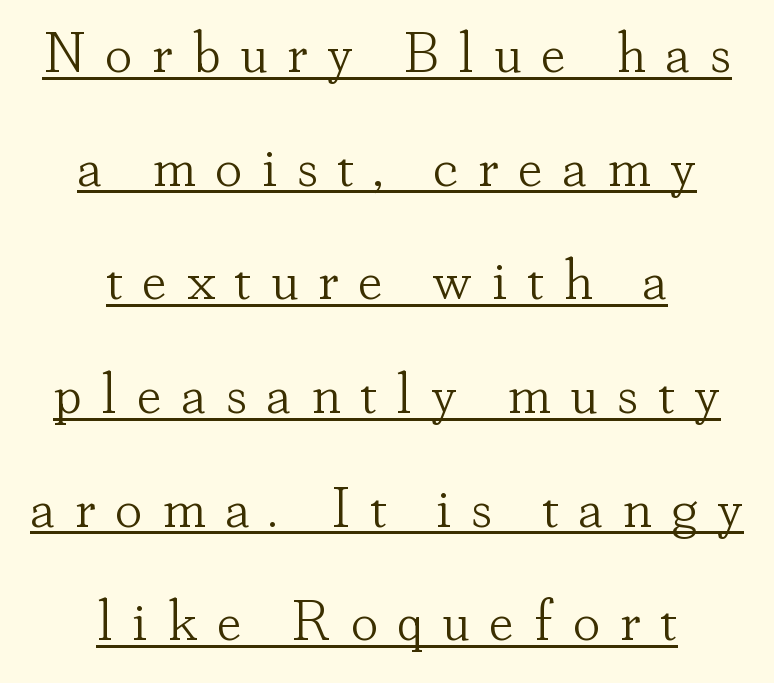
In terms of leading, this rendering errs on the spacious side. Weight class: somewhere from thin through regular. Is the letter spacing exaggerated? Yes — the characters are pushed far apart. Unlike a clean sans, this face finishes its strokes with serifs. A baseline rule has been typeset under these characters.
